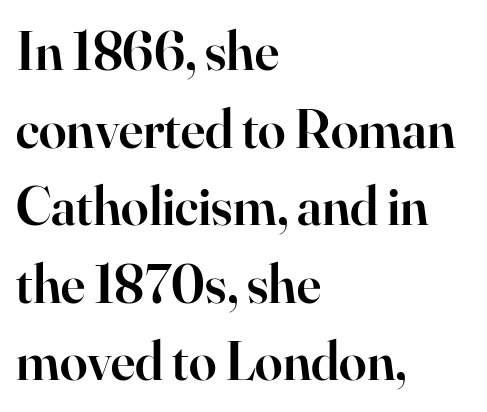
{"serif": "yes", "italic": "no", "bold": "semi", "weight": "semibold", "width": "normal", "stroke_contrast": "high", "x_height": "small", "monospaced": "no", "underline": "no", "align": "left", "line_spacing": "normal", "line_spacing_ratio": 1.41, "letter_spacing": "normal", "letter_spacing_em": 0.0, "glyph_px": 55}
